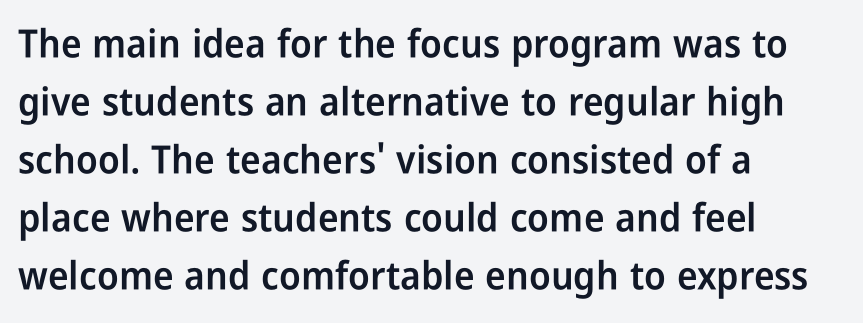
The compositor pushed each line to the left boundary. A bit beefed up — I'd call it semibold rather than bold. The typeface chosen for these lines omits serifs. The words here are not underlined. Baseline-to-baseline distance is the conventional proportion of letter height. The face used here is proportionally spaced, like ordinary book or web type.
